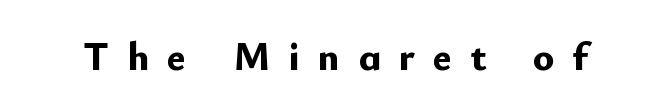
Q: Is the text bold? A: Yes.
Q: Is the text italic (slanted)? A: No, it is upright.
Q: Is the typeface a serif or a sans-serif typeface? A: Sans-serif.
Q: Is the text underlined? A: No.
Q: Is the spacing between letters normal or unusually wide? A: Unusually wide.
Q: Width (condensed, normal, or wide)? A: Normal.
Q: Stroke contrast? A: Low.
Q: x-height? A: Small.
Q: Monospaced? A: No.
